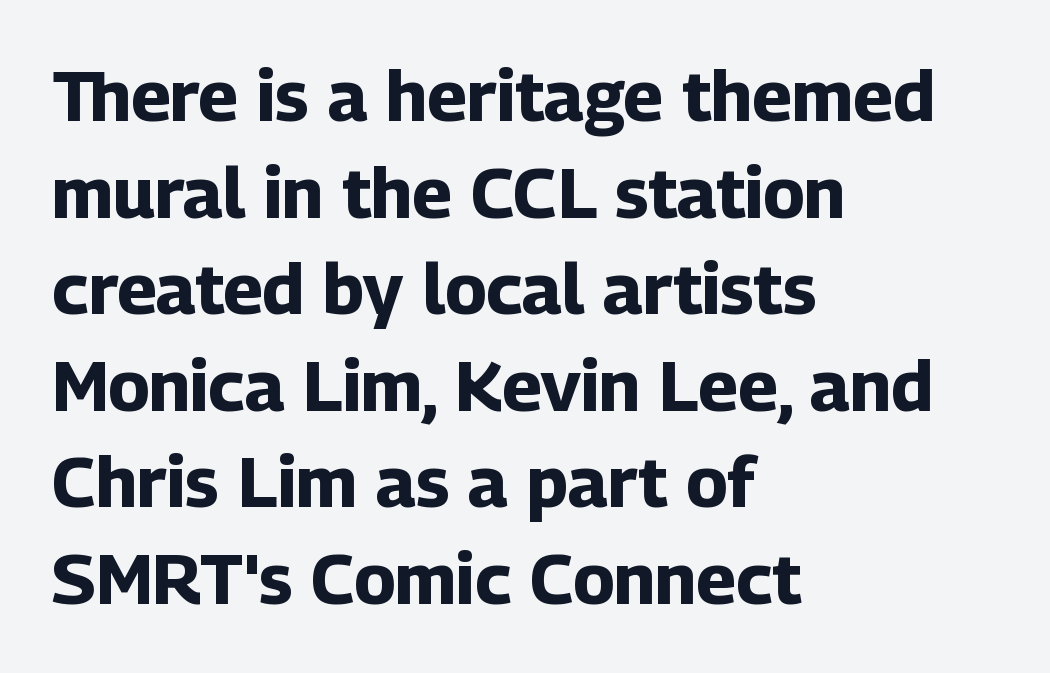
{"serif": "no", "italic": "no", "bold": "yes", "weight": "bold", "width": "normal", "stroke_contrast": "low", "x_height": "medium", "monospaced": "no", "underline": "no", "align": "left", "line_spacing": "normal", "line_spacing_ratio": 1.36, "letter_spacing": "normal", "letter_spacing_em": 0.0, "glyph_px": 71}
